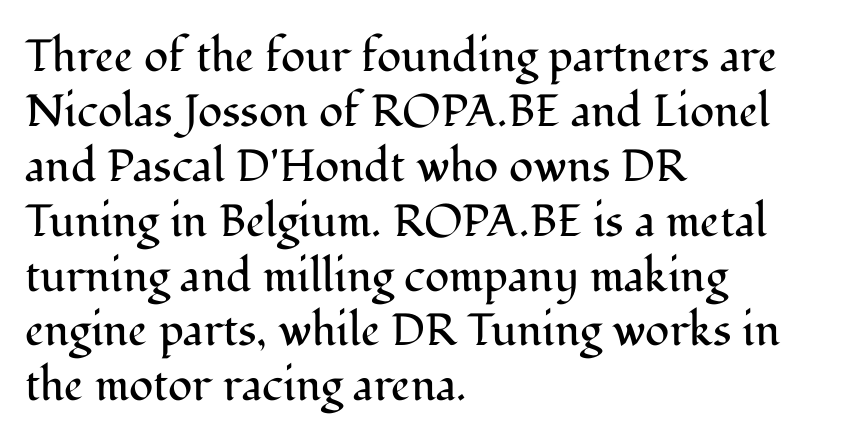
The image shows 45 px regular-weight serif type, upright; set left-aligned, line spacing 1.22x, normal letter spacing, not underlined; medium stroke contrast and a medium x-height.
